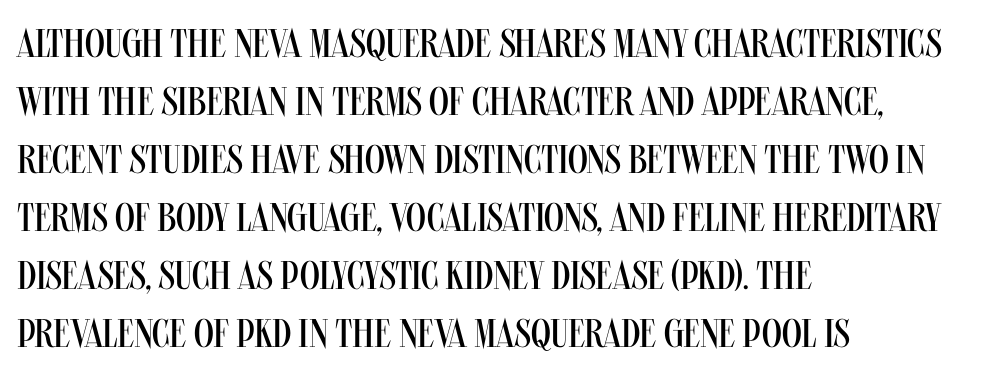
{"serif": "no", "italic": "no", "bold": "no", "weight": "regular", "width": "condensed", "stroke_contrast": "medium", "x_height": "large", "monospaced": "no", "underline": "no", "align": "left", "line_spacing": "normal", "line_spacing_ratio": 1.45, "letter_spacing": "normal", "letter_spacing_em": 0.0, "glyph_px": 40}
